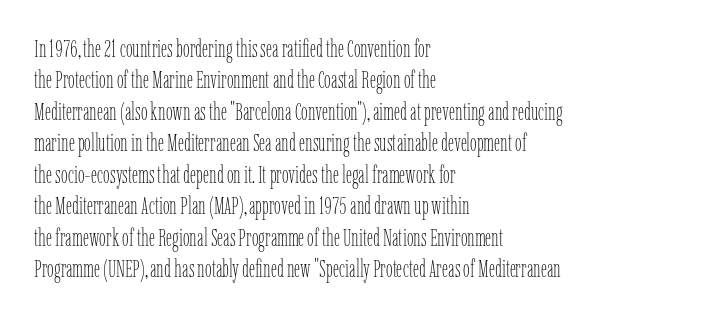
What stands out about the letter spacing? Nothing — it is the standard amount. Unmarked baselines from the first word to the last. The rendering anchors every line to the left-hand side. Regarding leading, the lines here are spaced in the standard way. Compared with a typical body face, this is equally light or lighter still. In terms of posture, this sample is upright.
